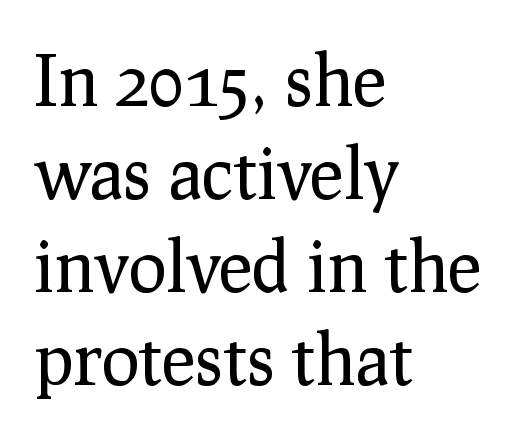
{"serif": "yes", "italic": "no", "bold": "no", "weight": "regular", "width": "normal", "stroke_contrast": "low", "x_height": "medium", "monospaced": "no", "underline": "no", "align": "left", "line_spacing": "normal", "line_spacing_ratio": 1.31, "letter_spacing": "normal", "letter_spacing_em": 0.0, "glyph_px": 71}
